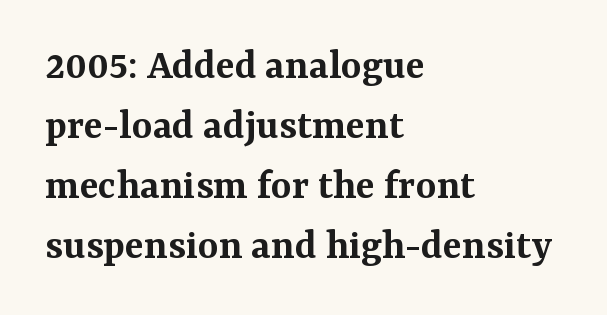
Q: Is the text bold? A: Semi-bold.
Q: Is the text italic (slanted)? A: No, it is upright.
Q: Is the typeface a serif or a sans-serif typeface? A: Serif.
Q: Is the text underlined? A: No.
Q: How is the paragraph aligned? A: Left-aligned.
Q: Is the spacing between letters normal or unusually wide? A: Normal.
Q: Is the spacing between lines tight, normal or loose? A: Normal.
Q: Width (condensed, normal, or wide)? A: Normal.
Q: Stroke contrast? A: Medium.
Q: x-height? A: Medium.
Q: Monospaced? A: No.
